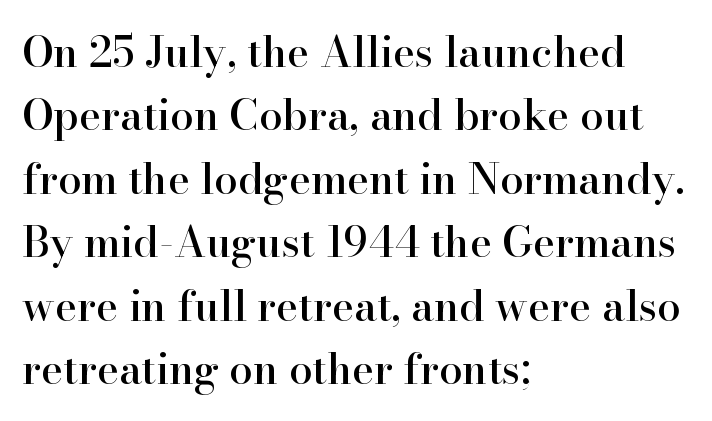
Q: Is the text italic (slanted)? A: No, it is upright.
Q: Is the typeface a serif or a sans-serif typeface? A: Serif.
Q: Is the text underlined? A: No.
Q: How is the paragraph aligned? A: Left-aligned.
Q: Is the spacing between letters normal or unusually wide? A: Normal.
Q: Is the spacing between lines tight, normal or loose? A: Normal.
Q: Width (condensed, normal, or wide)? A: Normal.
Q: Stroke contrast? A: High.
Q: x-height? A: Small.
Q: Monospaced? A: No.
